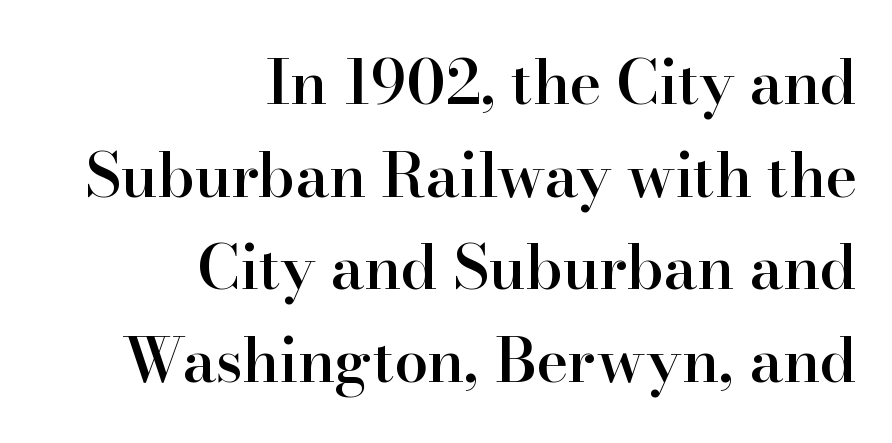
The image shows 61 px semibold serif type, upright; set right-aligned, normal line spacing (1.52x), normal letter spacing, not underlined; high stroke contrast and a small x-height.
